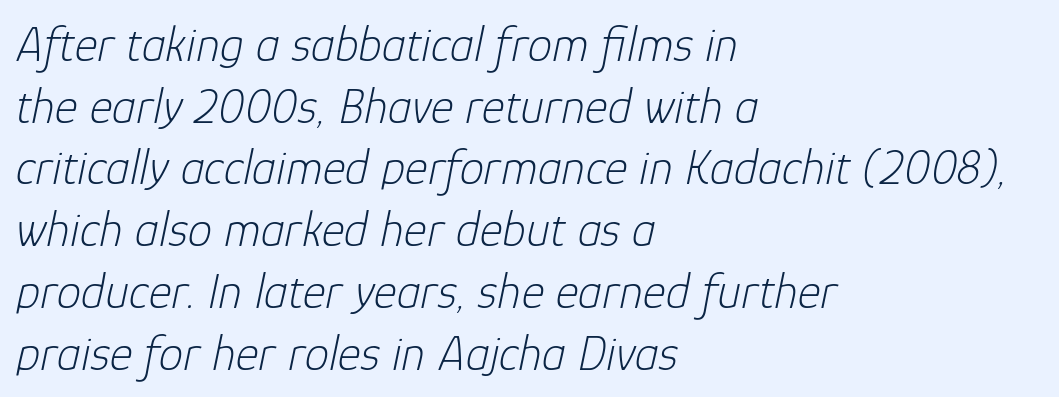
Q: Is the text bold? A: No.
Q: Is the text italic (slanted)? A: Yes, it leans right by about 12 degrees.
Q: Is the text underlined? A: No.
Q: How is the paragraph aligned? A: Left-aligned.
Q: Is the spacing between letters normal or unusually wide? A: Normal.
Q: Is the spacing between lines tight, normal or loose? A: Normal.
Q: Width (condensed, normal, or wide)? A: Normal.
Q: Stroke contrast? A: Low.
Q: x-height? A: Medium.
Q: Monospaced? A: No.
